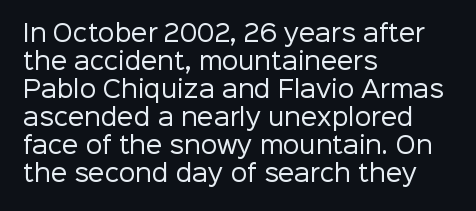
The image shows 23 px text type, upright; set left-aligned, line spacing 1.22x, normal letter spacing, not underlined.
